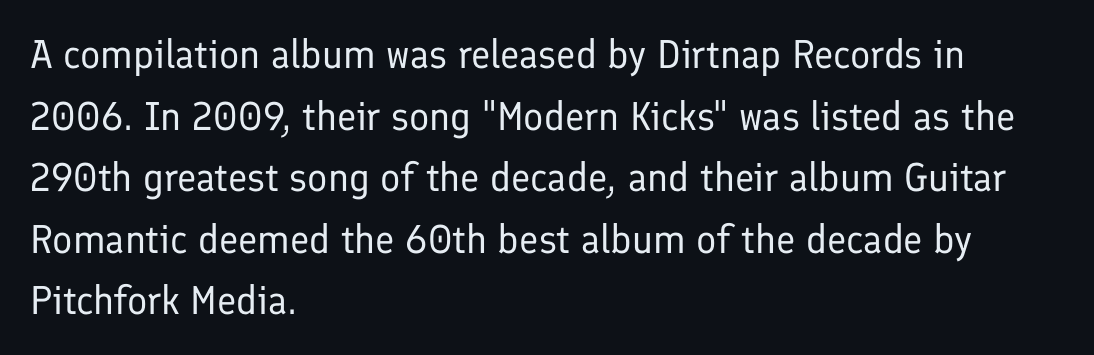
Q: Is the text bold? A: No.
Q: Is the text italic (slanted)? A: No, it is upright.
Q: Is the typeface a serif or a sans-serif typeface? A: Sans-serif.
Q: Is the text underlined? A: No.
Q: How is the paragraph aligned? A: Left-aligned.
Q: Is the spacing between letters normal or unusually wide? A: Normal.
Q: Is the spacing between lines tight, normal or loose? A: Normal.
Q: Width (condensed, normal, or wide)? A: Normal.
Q: Stroke contrast? A: Low.
Q: x-height? A: Medium.
Q: Monospaced? A: No.
